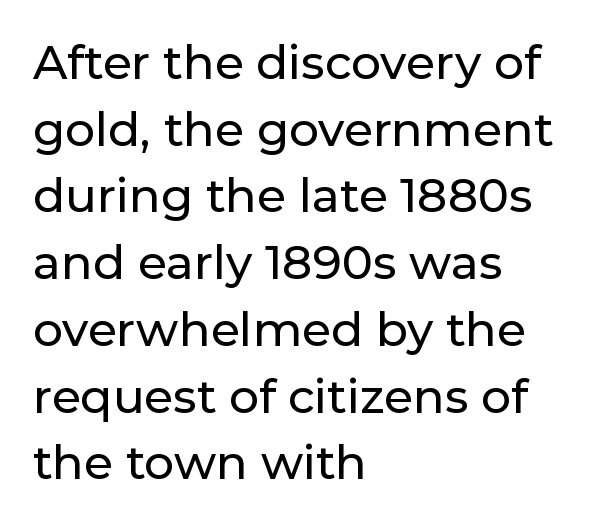
Q: Is the text italic (slanted)? A: No, it is upright.
Q: Is the typeface a serif or a sans-serif typeface? A: Sans-serif.
Q: Is the text underlined? A: No.
Q: How is the paragraph aligned? A: Left-aligned.
Q: Is the spacing between letters normal or unusually wide? A: Normal.
Q: Is the spacing between lines tight, normal or loose? A: Normal.
Q: Width (condensed, normal, or wide)? A: Normal.
Q: Stroke contrast? A: Low.
Q: x-height? A: Medium.
Q: Monospaced? A: No.
